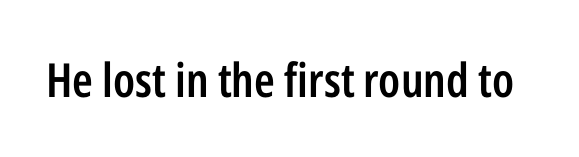
{"serif": "no", "italic": "no", "bold": "semi", "weight": "semibold", "width": "condensed", "stroke_contrast": "low", "x_height": "medium", "monospaced": "no", "underline": "no", "letter_spacing": "normal", "letter_spacing_em": 0.0, "glyph_px": 47}
